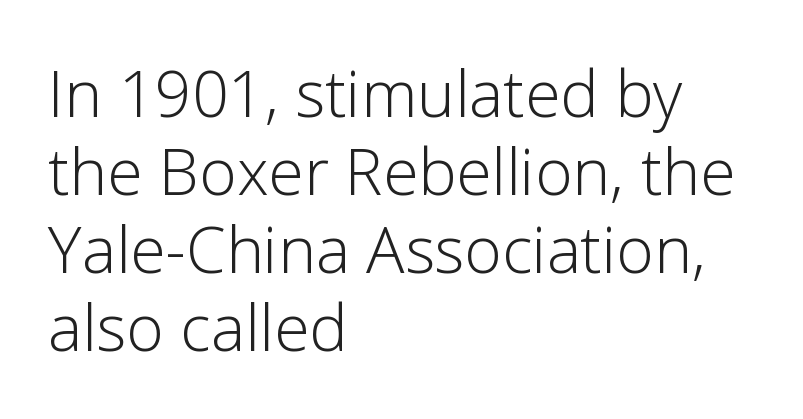
The rag falls on the right side of this text block. Varying glyph widths throughout — classic text-font behaviour. Observe the absence of serifs on each vertical stroke in this sample. Style check: upright. Each stroke keeps to a modest, everyday thickness or less. Default kerning and tracking; the words read as compact shapes.
